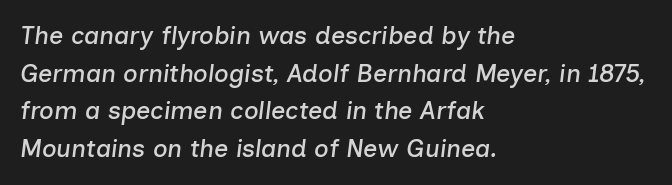
The gaps between neighbouring characters are ordinary and unremarkable. The passage shown stacks its lines at a standard gap. The space directly below the letters is spotless. Teacher's note: observe the even left margin — that is flush-left alignment. In terms of posture, this sample is oblique.
